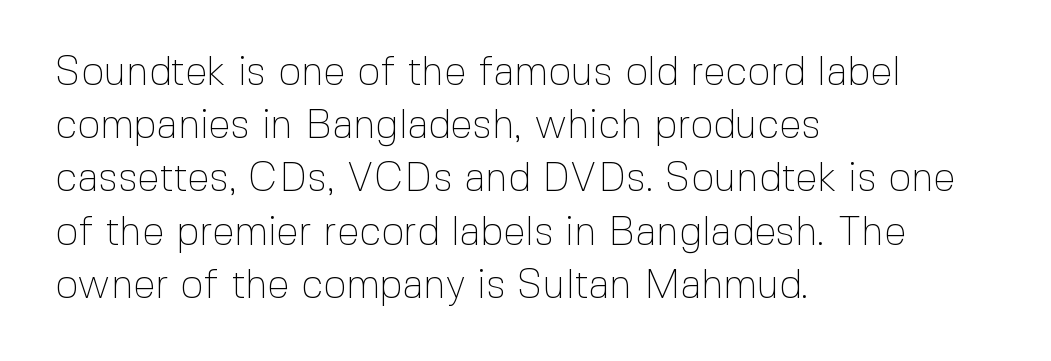
The image shows 40 px thin sans-serif type, upright; set left-aligned, normal line spacing (1.33x), normal letter spacing, not underlined; a medium x-height.
